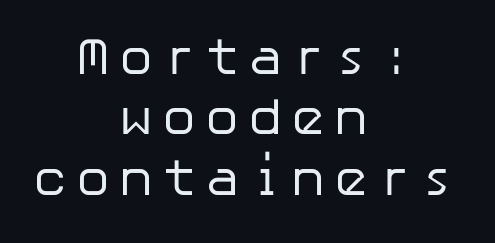
{"serif": "no", "italic": "no", "bold": "no", "weight": "regular", "width": "normal", "stroke_contrast": "low", "x_height": "medium", "underline": "no", "align": "center", "line_spacing_ratio": 1.16, "glyph_px": 52}
